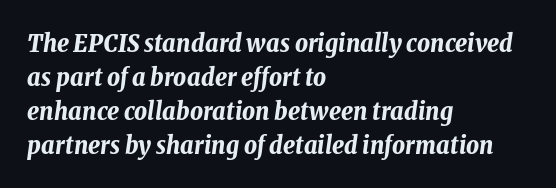
Any mark beneath the type? The region is blank. Evenly set lines give the paragraph a standard silhouette. You could call the tracking neutral — neither tight nor loose. How heavy is the stroke? Heavy — this is a bold.
